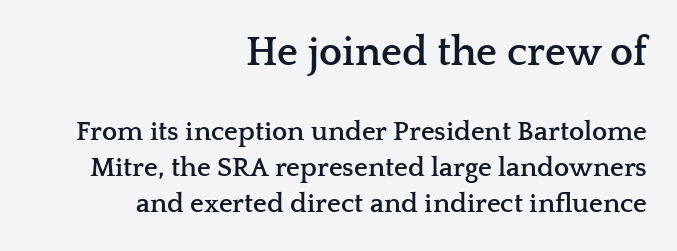
The rendering anchors every line to the right-hand side. The rendering uses natural spacing where letterforms have individual widths. You can tell it's not italic because the verticals are truly vertical. Clear beneath every line of the passage.
